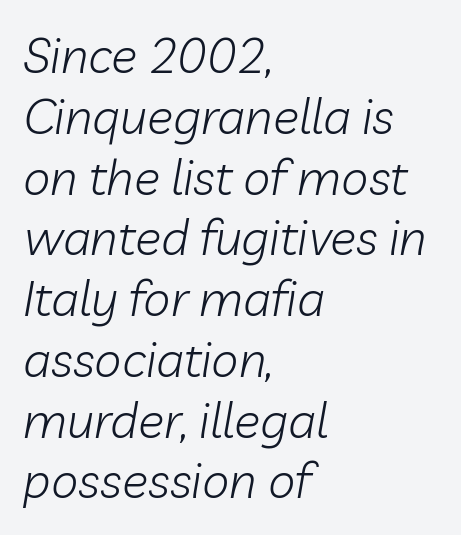
{"italic": "yes", "lean": "right", "slant_degrees": 10, "bold": "no", "weight": "light", "width": "normal", "stroke_contrast": "low", "x_height": "medium", "monospaced": "no", "underline": "no", "align": "left", "line_spacing_ratio": 1.24, "letter_spacing": "normal", "letter_spacing_em": 0.0, "glyph_px": 49}
